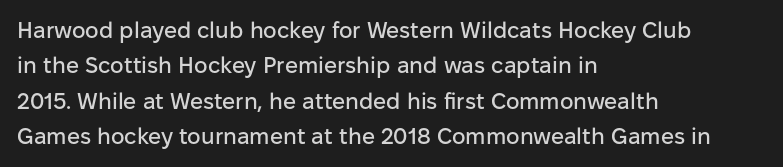
The image shows 23 px text type, upright; set left-aligned, normal line spacing (1.54x), normal letter spacing, not underlined.
